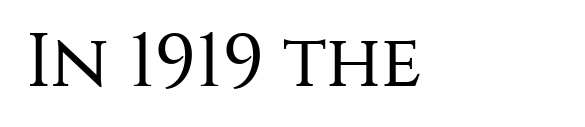
{"serif": "no", "italic": "no", "bold": "no", "weight": "regular", "width": "normal", "stroke_contrast": "medium", "x_height": "large", "monospaced": "no", "underline": "no", "align": "left", "letter_spacing": "normal", "letter_spacing_em": 0.0, "glyph_px": 75}
